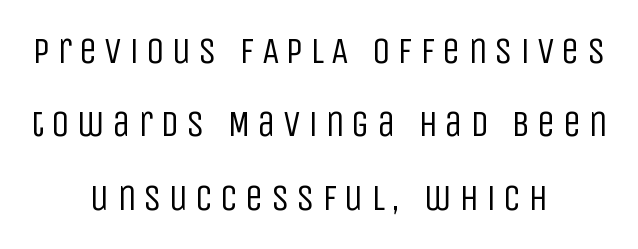
Font category for this specimen: sans-serif. This sample has the flowing, uneven cadence of proportional lettering. Vertical stems look standard width or narrower in stroke. Beneath every word, the page is bare. These lines are centered, leaving both edges ragged. Every character sits straight up, as roman type does.
